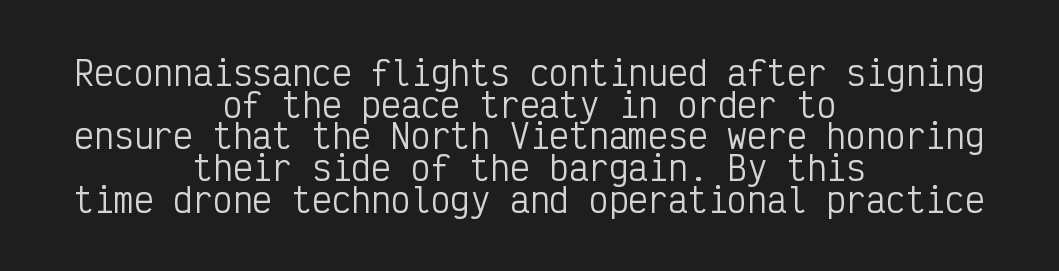
Q: Is the text bold? A: No.
Q: Is the text italic (slanted)? A: No, it is upright.
Q: Is the typeface a serif or a sans-serif typeface? A: Sans-serif.
Q: Is the text underlined? A: No.
Q: How is the paragraph aligned? A: Centered.
Q: Is the spacing between letters normal or unusually wide? A: Normal.
Q: Is the spacing between lines tight, normal or loose? A: Tight.
Q: Width (condensed, normal, or wide)? A: Condensed.
Q: Stroke contrast? A: Low.
Q: x-height? A: Medium.
Q: Monospaced? A: Yes.
